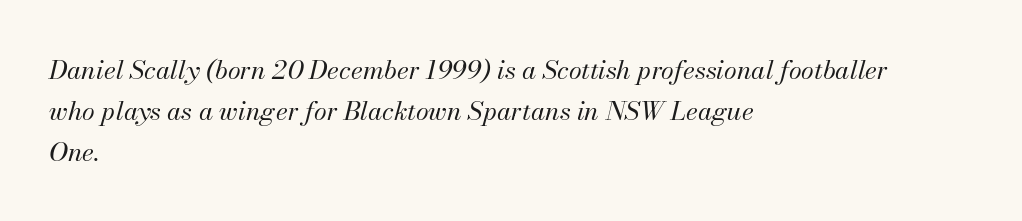
{"italic": "yes", "lean": "right", "slant_degrees": 13, "bold": "no", "underline": "no", "align": "left", "line_spacing": "normal", "line_spacing_ratio": 1.57, "letter_spacing": "normal", "letter_spacing_em": 0.0, "glyph_px": 26}
